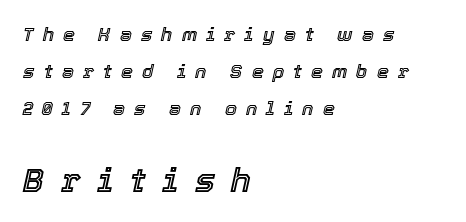
{"italic": "yes", "lean": "right", "slant_degrees": 12, "width": "normal", "x_height": "medium", "monospaced": "no", "underline": "no", "align": "left", "line_spacing": "loose", "line_spacing_ratio": 1.94, "letter_spacing": "wide", "letter_spacing_em": 0.48, "larger_block": "second", "size_ratio": 1.79, "glyph_px": 34}
